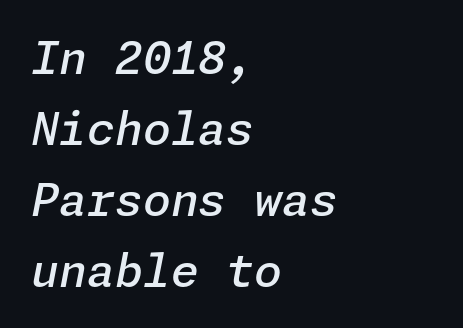
Q: Is the text bold? A: Semi-bold.
Q: Is the text italic (slanted)? A: Yes, it leans right by about 11 degrees.
Q: Is the text underlined? A: No.
Q: How is the paragraph aligned? A: Left-aligned.
Q: Is the spacing between letters normal or unusually wide? A: Normal.
Q: Is the spacing between lines tight, normal or loose? A: Normal.
Q: Width (condensed, normal, or wide)? A: Normal.
Q: Stroke contrast? A: Low.
Q: x-height? A: Medium.
